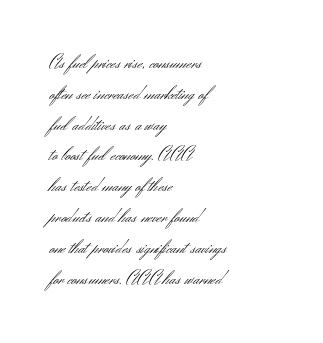
{"bold": "no", "underline": "no", "align": "left", "line_spacing": "normal", "line_spacing_ratio": 1.54, "letter_spacing": "normal", "letter_spacing_em": 0.0, "glyph_px": 20}
